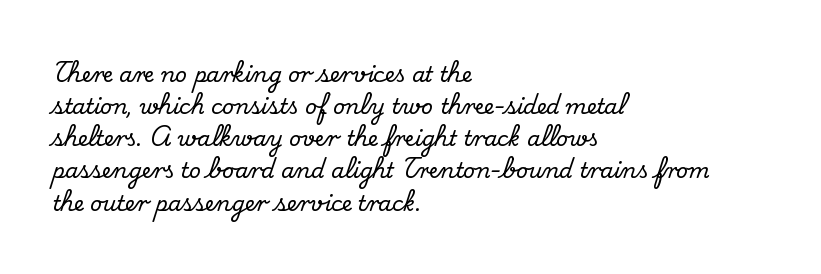
{"underline": "no", "align": "left", "line_spacing": "normal", "line_spacing_ratio": 1.53, "letter_spacing": "normal", "letter_spacing_em": 0.0, "glyph_px": 21}
